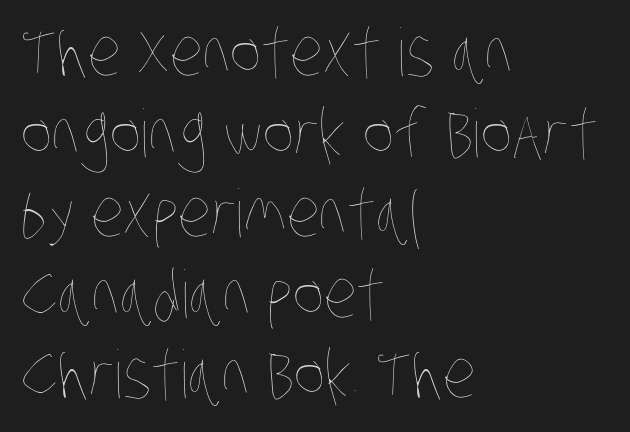
{"bold": "no", "weight": "thin", "width": "condensed", "stroke_contrast": "low", "x_height": "large", "monospaced": "no", "underline": "no", "align": "left", "line_spacing_ratio": 1.22, "letter_spacing": "normal", "letter_spacing_em": 0.0, "glyph_px": 66}
